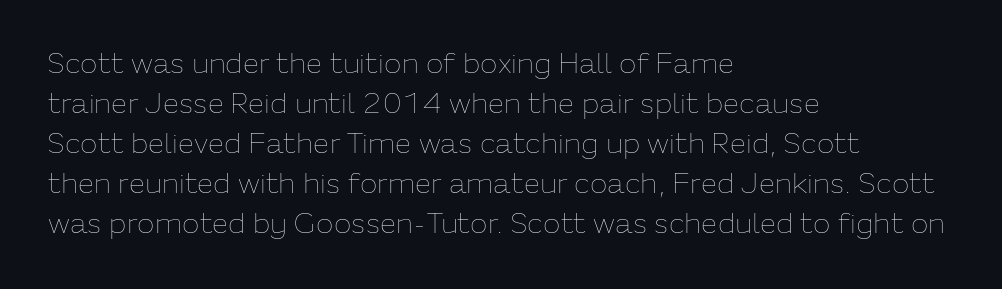
{"italic": "no", "bold": "no", "weight": "thin", "width": "normal", "stroke_contrast": "low", "x_height": "medium", "monospaced": "no", "underline": "no", "align": "left", "line_spacing": "normal", "line_spacing_ratio": 1.38, "letter_spacing": "normal", "letter_spacing_em": 0.0, "glyph_px": 29}
